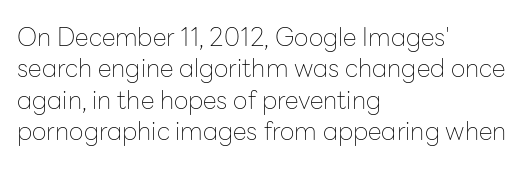
{"italic": "no", "bold": "no", "underline": "no", "align": "left", "line_spacing": "normal", "line_spacing_ratio": 1.26, "letter_spacing": "normal", "letter_spacing_em": 0.0, "glyph_px": 25}
